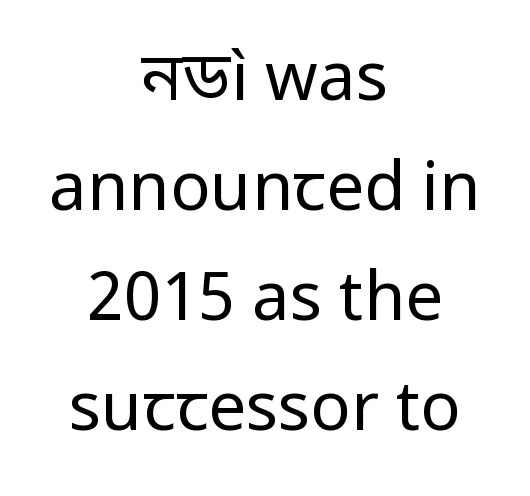
The image shows 67 px regular-weight sans-serif type, upright; set centered, normal line spacing (1.64x), normal letter spacing, not underlined; low stroke contrast and a medium x-height.
